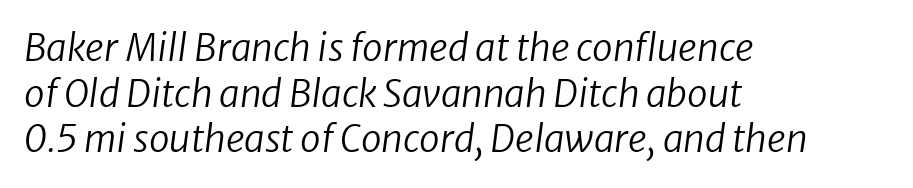
No word sits above an underline. Letter spacing: default. There's an unmistakable incline to the writing here. Note the varied advance widths — an 'i' is clearly narrower than an 'm'. Heft: none added — not bold.
